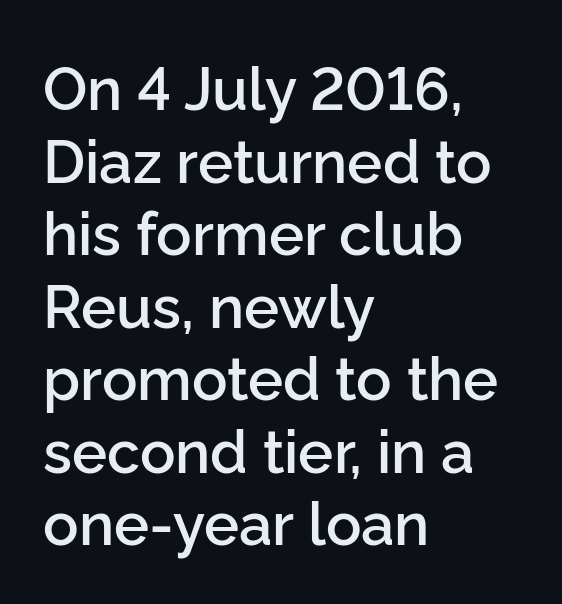
{"serif": "no", "italic": "no", "bold": "semi", "weight": "semibold", "width": "normal", "stroke_contrast": "low", "x_height": "medium", "monospaced": "no", "underline": "no", "align": "left", "line_spacing_ratio": 1.23, "letter_spacing": "normal", "letter_spacing_em": 0.0, "glyph_px": 59}
